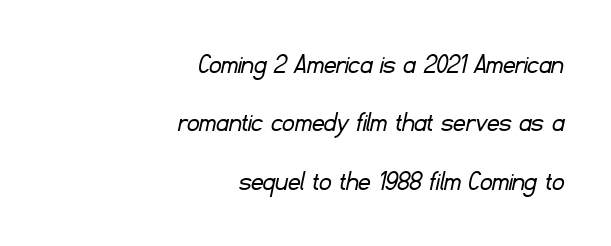
This sample has the flowing, uneven cadence of proportional lettering. The rendering uses a large line-height, opening up the rows. Nothing sits at the stroke ends, so this counts as sans-serif. The letters sit at their default tracking, neither squeezed nor spread.
